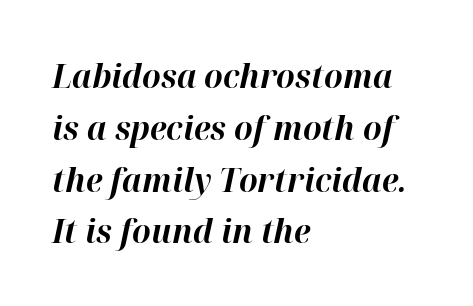
Is the type slanted? Yes — the strokes lean at a clear angle. The passage shown is not underscored anywhere. The rendering uses a bold face; every stroke is thick and dark. Does the leading feel generous? No, just average. Here the glyphs are tracked normally, forming tight word shapes.
